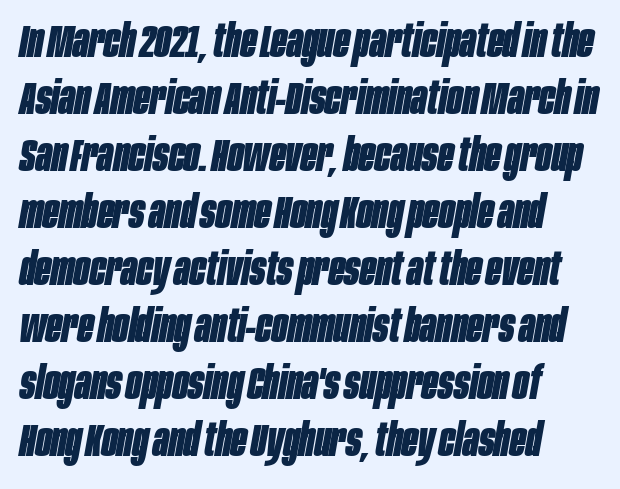
Q: Is the text bold? A: Yes.
Q: Is the text italic (slanted)? A: Yes, it leans right by about 10 degrees.
Q: Is the text underlined? A: No.
Q: How is the paragraph aligned? A: Left-aligned.
Q: Is the spacing between letters normal or unusually wide? A: Normal.
Q: Width (condensed, normal, or wide)? A: Condensed.
Q: Stroke contrast? A: Low.
Q: x-height? A: Large.
Q: Monospaced? A: No.
